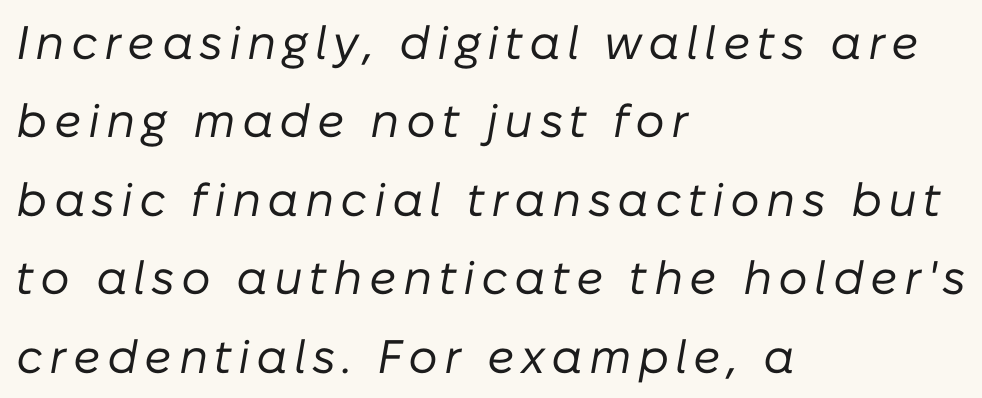
{"italic": "yes", "lean": "right", "slant_degrees": 10, "bold": "no", "weight": "regular", "width": "normal", "stroke_contrast": "low", "x_height": "medium", "monospaced": "no", "underline": "no", "align": "left", "line_spacing": "normal", "line_spacing_ratio": 1.67, "glyph_px": 47}
